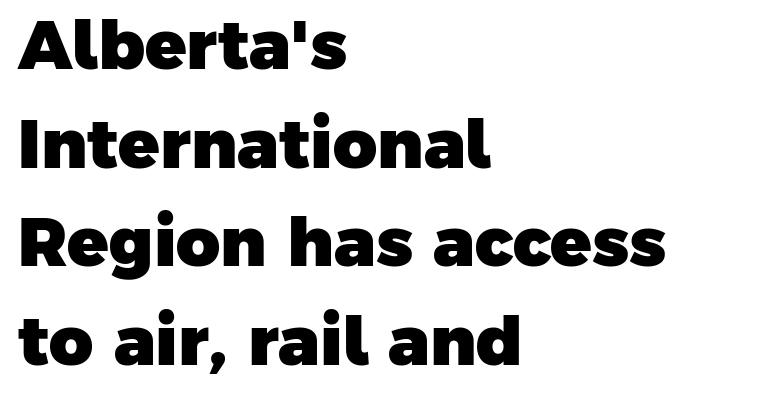
Serifs: no, the terminals of the letterforms are clean. Here the designer chose a conventional face with non-uniform glyph widths. Left-aligned paragraph, ragged on the right. In terms of leading, this rendering sits right in the middle. Plain, unruled lines of type. The line texture is even and compact thanks to regular tracking.
